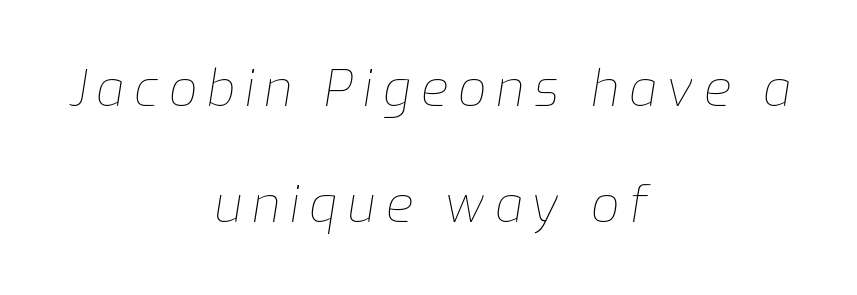
The glyphs are unaccompanied by any horizontal stroke below them. The passage shown is typed in a proportional face where columns would drift. Is the type heavy? It reads as light-to-regular instead. The face used here is rendered with a markedly widened letterfit. Does the copy run flush right? No — it is centered line by line. Notice how the stems are inclined rather than vertical — that's the hallmark of italics.
